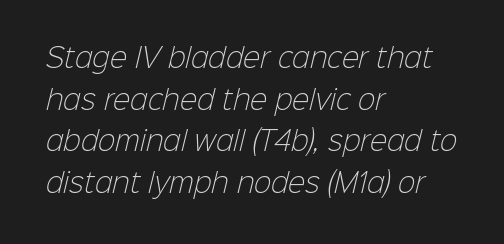
Q: Is the text bold? A: No.
Q: Is the text underlined? A: No.
Q: How is the paragraph aligned? A: Left-aligned.
Q: Is the spacing between letters normal or unusually wide? A: Normal.
Q: Is the spacing between lines tight, normal or loose? A: Normal.
